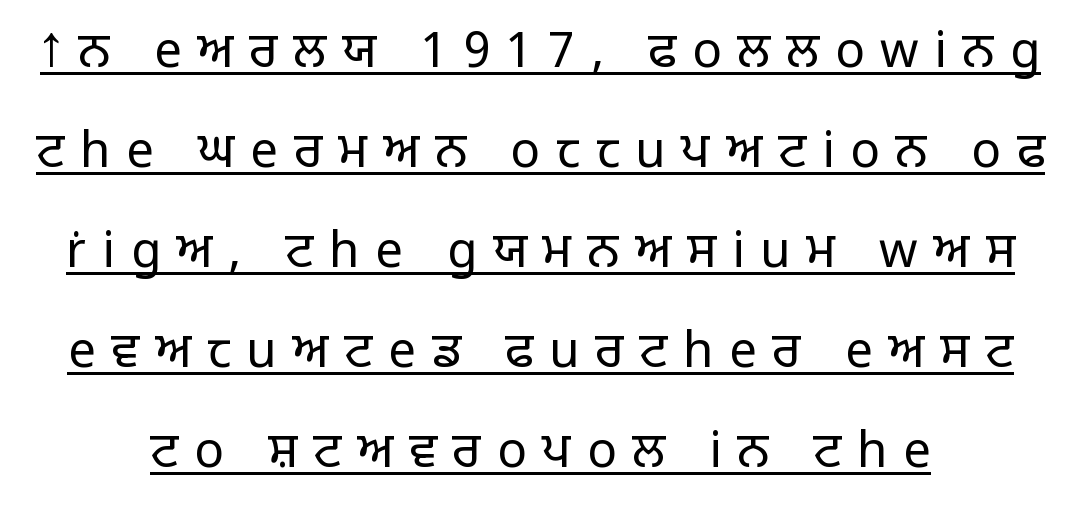
The image shows 49 px light sans-serif type, upright; set loose line spacing (2.04x), unusually wide letter spacing (+0.32 em), underlined; low stroke contrast and a large x-height.
